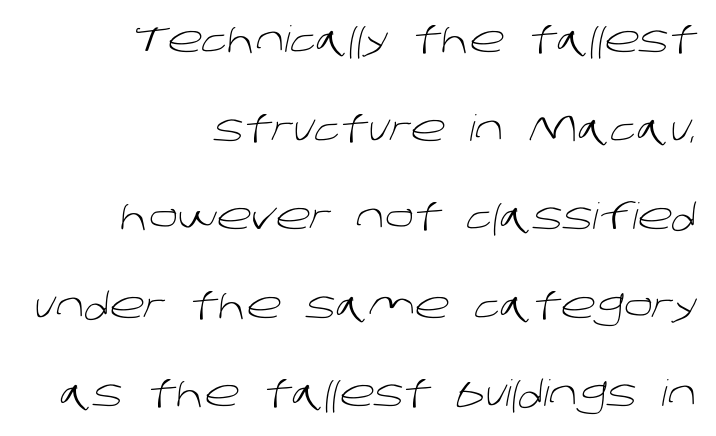
{"serif": "no", "bold": "no", "weight": "light", "width": "normal", "stroke_contrast": "low", "x_height": "large", "monospaced": "no", "underline": "no", "align": "right", "line_spacing": "loose", "line_spacing_ratio": 2.46, "letter_spacing": "normal", "letter_spacing_em": 0.0, "glyph_px": 36}
